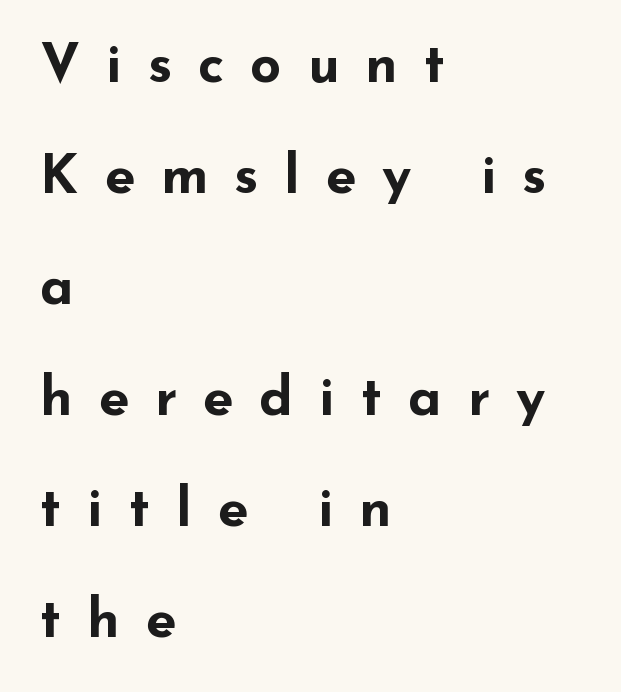
The image shows 55 px bold, wide sans-serif type, upright; set left-aligned, loose line spacing (2.02x), unusually wide letter spacing (+0.47 em), not underlined; low stroke contrast and a small x-height.
